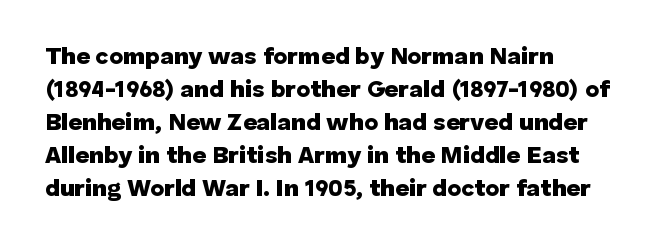
Q: Is the text bold? A: Yes.
Q: Is the text italic (slanted)? A: No, it is upright.
Q: Is the text underlined? A: No.
Q: How is the paragraph aligned? A: Left-aligned.
Q: Is the spacing between letters normal or unusually wide? A: Normal.
Q: Is the spacing between lines tight, normal or loose? A: Normal.
